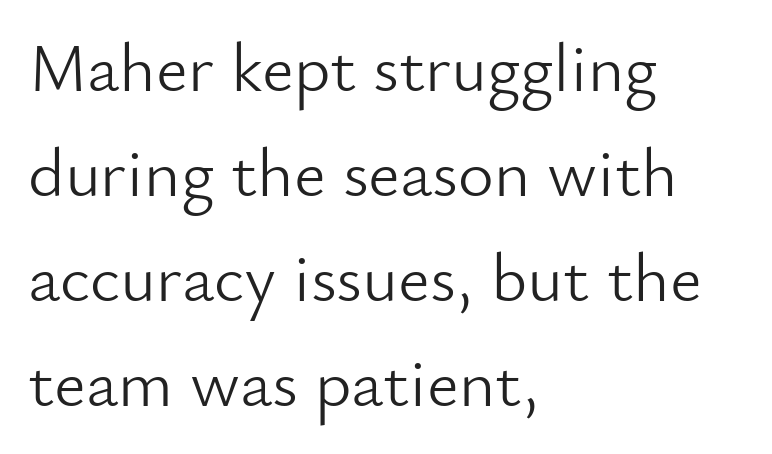
The image shows 69 px light sans-serif type, upright; set left-aligned, normal line spacing (1.52x), normal letter spacing, not underlined; low stroke contrast and a small x-height.
